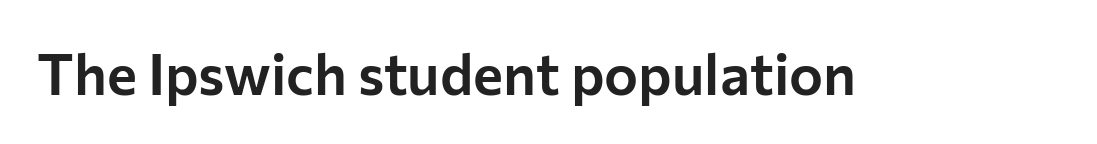
The image shows 57 px sans-serif type, upright; set normal letter spacing, not underlined; low stroke contrast and a medium x-height.
